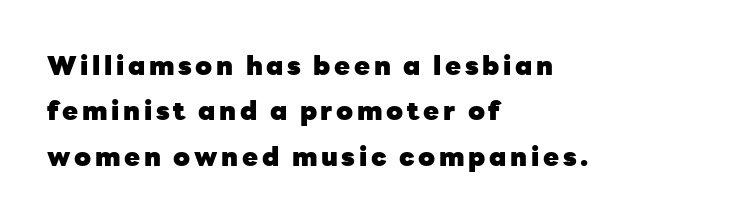
The image shows 26 px bold type, upright; set left-aligned, line spacing 1.75x, not underlined.
